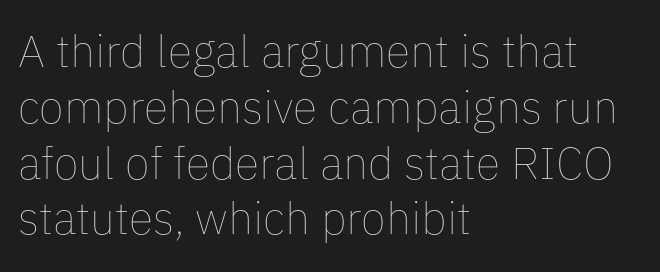
The image shows 45 px thin type, upright; set left-aligned, line spacing 1.24x, normal letter spacing, not underlined; low stroke contrast and a medium x-height.
